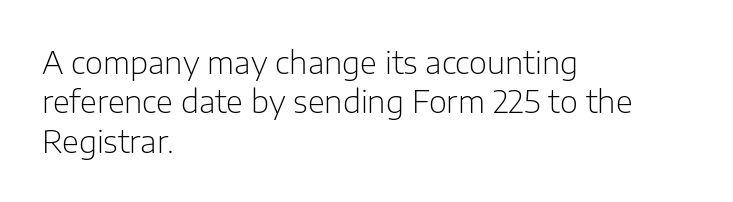
Q: Is the text bold? A: No.
Q: Is the text italic (slanted)? A: No, it is upright.
Q: Is the typeface a serif or a sans-serif typeface? A: Sans-serif.
Q: Is the text underlined? A: No.
Q: How is the paragraph aligned? A: Left-aligned.
Q: Is the spacing between letters normal or unusually wide? A: Normal.
Q: Is the spacing between lines tight, normal or loose? A: Normal.
Q: Width (condensed, normal, or wide)? A: Normal.
Q: Stroke contrast? A: Low.
Q: x-height? A: Medium.
Q: Monospaced? A: No.
